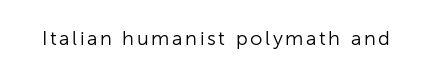
Q: Is the text bold? A: No.
Q: Is the text italic (slanted)? A: No, it is upright.
Q: Is the text underlined? A: No.
